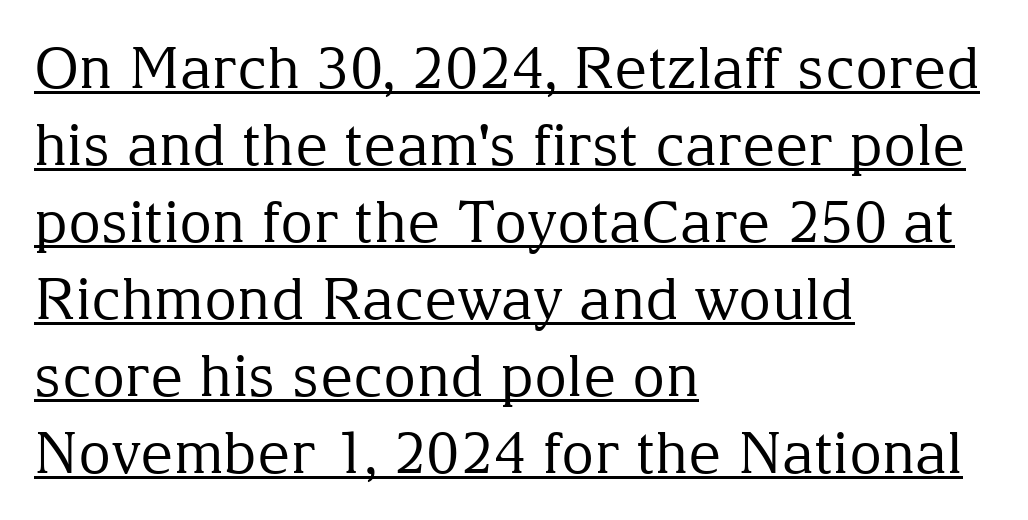
Posture: straight, roman, zero tilt. The letterforms sit shoulder to shoulder at normal distance. Think standard paragraph weight, or any step lighter than that. Character widths vary here, with narrow letters taking less room than wide ones. Whoever set this chose a conventional vertical rhythm. This sample is left-justified, so line endings fall wherever the words run out.
